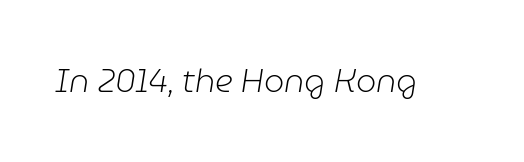
{"italic": "yes", "lean": "right", "slant_degrees": 9, "bold": "no", "weight": "light", "width": "normal", "stroke_contrast": "low", "x_height": "medium", "monospaced": "no", "underline": "no", "letter_spacing": "normal", "letter_spacing_em": 0.0, "glyph_px": 32}
